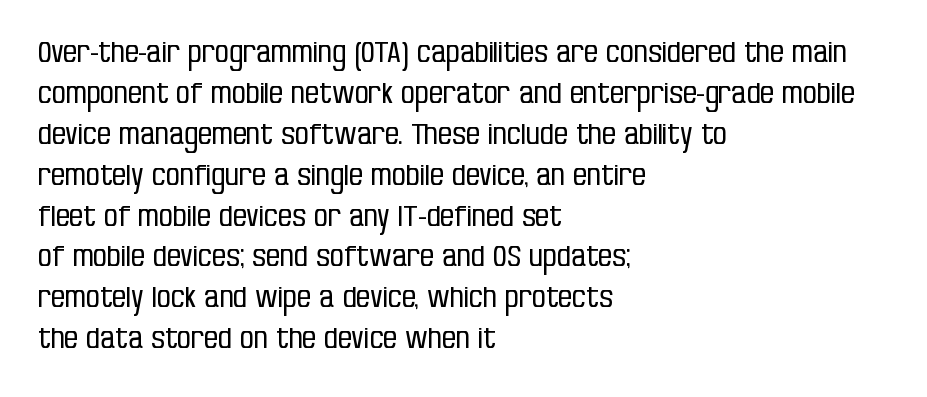
The image shows 28 px regular-weight, condensed sans-serif type, upright; set left-aligned, normal line spacing (1.46x), normal letter spacing, not underlined; low stroke contrast and a large x-height.
